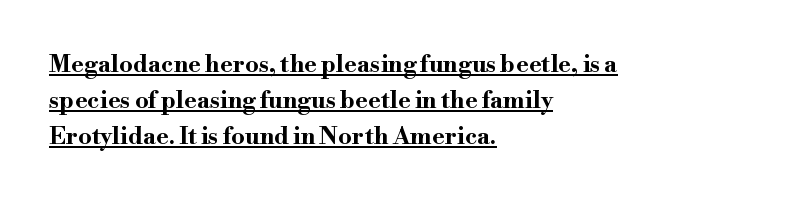
This rendering uses left alignment, leaving the right contour irregular. Thick stems and heavy bowls — unmistakably bold. The leading is moderate, giving the passage an even texture. Posture: straight, roman, zero tilt.
